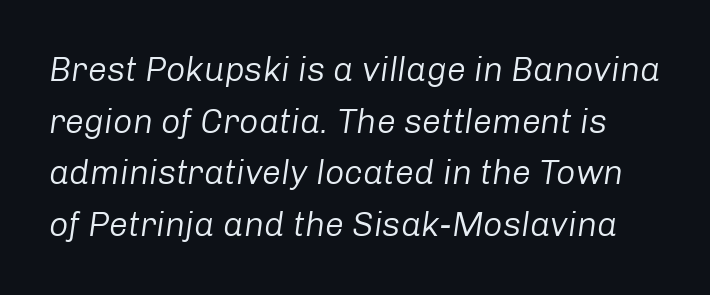
Q: Is the text bold? A: No.
Q: Is the text italic (slanted)? A: Yes, it leans right by about 8 degrees.
Q: Is the text underlined? A: No.
Q: Is the spacing between letters normal or unusually wide? A: Normal.
Q: Is the spacing between lines tight, normal or loose? A: Normal.
Q: Width (condensed, normal, or wide)? A: Normal.
Q: Stroke contrast? A: Low.
Q: x-height? A: Medium.
Q: Monospaced? A: No.
